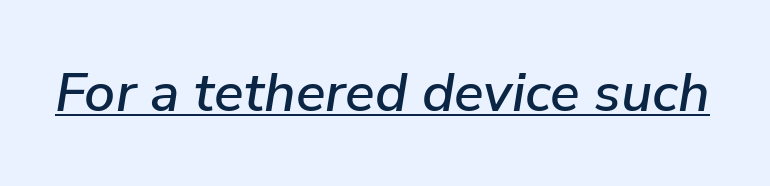
Q: Is the text italic (slanted)? A: Yes, it leans right by about 9 degrees.
Q: Is the text underlined? A: Yes.
Q: Is the spacing between letters normal or unusually wide? A: Normal.
Q: Width (condensed, normal, or wide)? A: Normal.
Q: Stroke contrast? A: Low.
Q: x-height? A: Medium.
Q: Monospaced? A: No.
